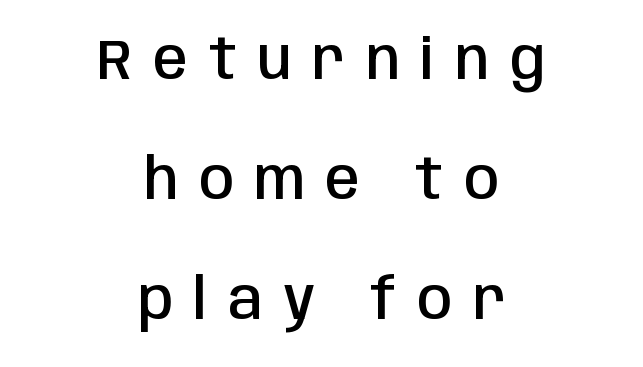
Note: no serifs on the glyphs. Short and long lines alike share a common midpoint. This sample has the flowing, uneven cadence of proportional lettering. Words float on clear page, feet unadorned.
